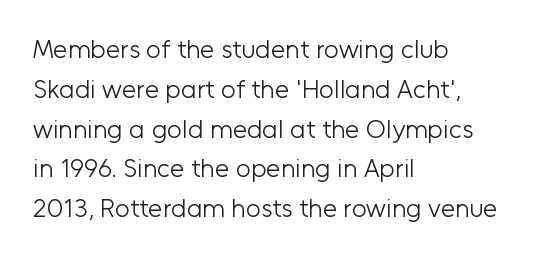
Q: Is the text bold? A: No.
Q: Is the text italic (slanted)? A: No, it is upright.
Q: Is the text underlined? A: No.
Q: How is the paragraph aligned? A: Left-aligned.
Q: Is the spacing between letters normal or unusually wide? A: Normal.
Q: Is the spacing between lines tight, normal or loose? A: Normal.
